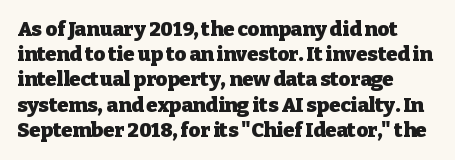
The space directly below the letters is spotless. This rendering uses left alignment, leaving the right contour irregular. The typography opts for an upright posture over an oblique one. Each word holds together tightly as a unit, with standard inter-letter gaps. Pretty heavy lettering here — definitely bold.
